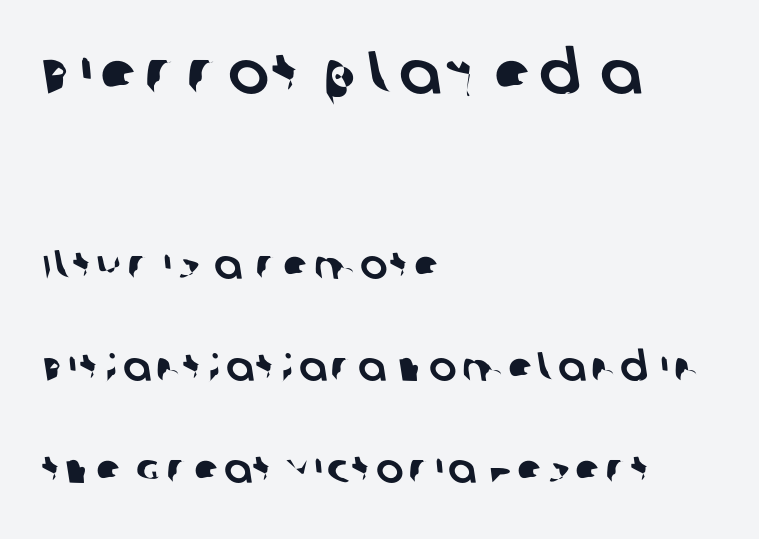
{"serif": "no", "width": "normal", "stroke_contrast": "low", "x_height": "large", "monospaced": "no", "underline": "no", "align": "left", "line_spacing": "loose", "line_spacing_ratio": 2.49, "larger_block": "first", "size_ratio": 1.49, "glyph_px": 61}
